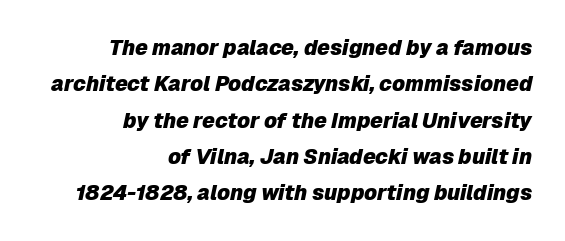
The image shows 21 px bold type, italic (leaning right); set right-aligned, line spacing 1.73x, normal letter spacing, not underlined.
